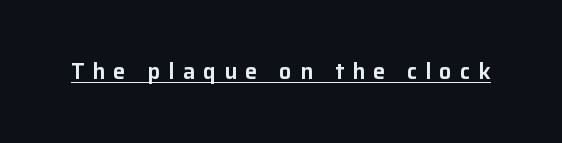
Q: Is the text italic (slanted)? A: No, it is upright.
Q: Is the text underlined? A: Yes.
Q: Is the spacing between letters normal or unusually wide? A: Unusually wide.
